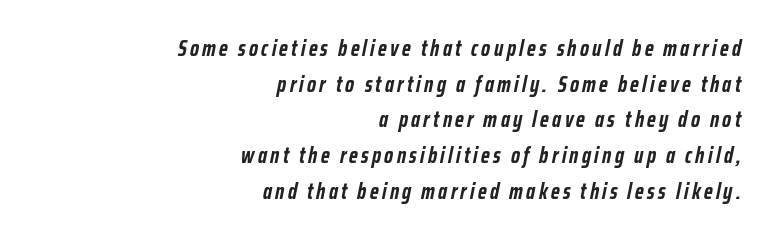
Notice how the stems are inclined rather than vertical — that's the hallmark of italics. Students, this is bold: see how much ink each stroke carries. The paragraph has a hard right edge and a soft left edge. Quick note: interline space is typical. The area under the type is left untouched.
